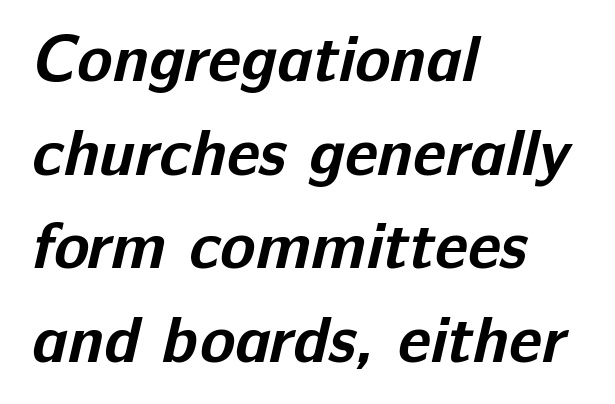
The image shows 65 px bold sans-serif type; set left-aligned, normal line spacing (1.44x), normal letter spacing, not underlined; low stroke contrast and a medium x-height.
